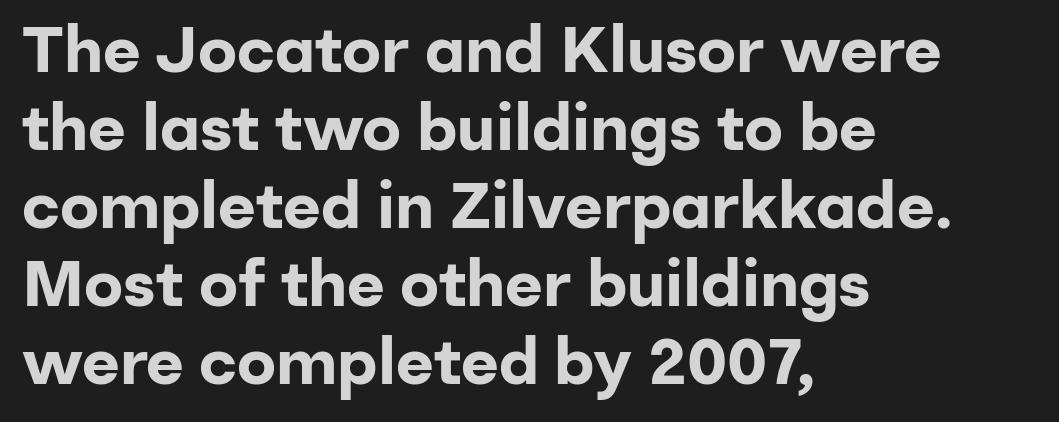
{"serif": "no", "italic": "no", "bold": "yes", "weight": "bold", "width": "normal", "stroke_contrast": "low", "x_height": "medium", "monospaced": "no", "underline": "no", "align": "left", "line_spacing_ratio": 1.2, "letter_spacing": "normal", "letter_spacing_em": 0.0, "glyph_px": 65}
